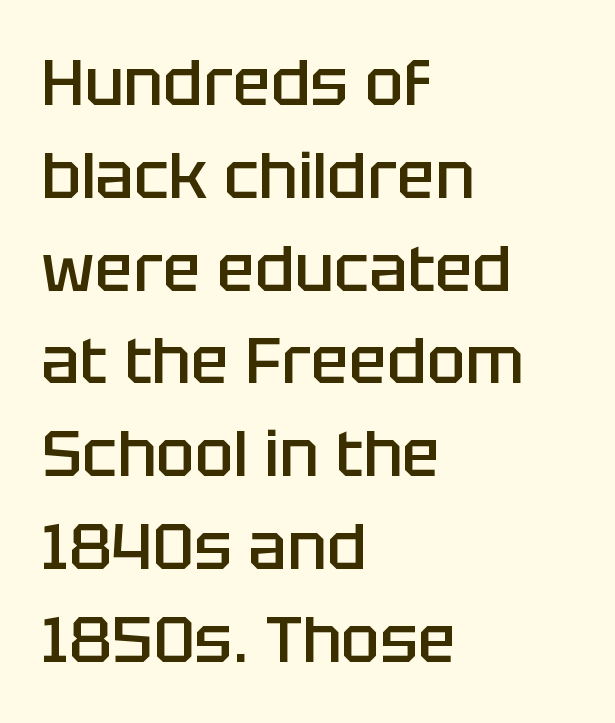
The image shows 64 px semibold sans-serif type, upright; set left-aligned, normal line spacing (1.45x), normal letter spacing, not underlined; low stroke contrast and a large x-height.
